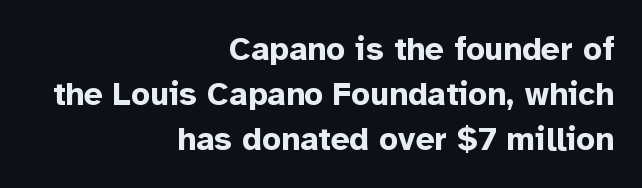
Vertically, the passage feels balanced, rows spaced as you'd expect. Students, note that the glyphs here touch the page at normal intervals. The specimen reads as upright at a glance. Bold? Absolutely — the strokes are thick and heavy.
